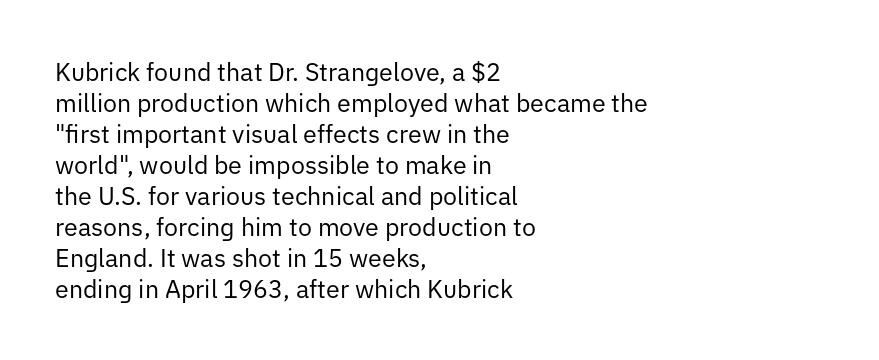
Q: Is the text bold? A: No.
Q: Is the text italic (slanted)? A: No, it is upright.
Q: Is the text underlined? A: No.
Q: How is the paragraph aligned? A: Left-aligned.
Q: Is the spacing between letters normal or unusually wide? A: Normal.
